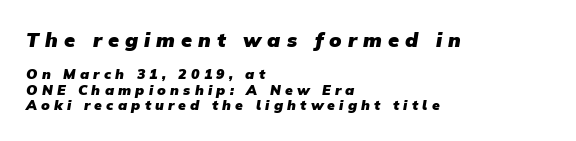
Q: Is the text bold? A: Yes.
Q: Is the text underlined? A: No.
Q: How is the paragraph aligned? A: Left-aligned.
Q: Is the spacing between letters normal or unusually wide? A: Unusually wide.
Q: Is the spacing between lines tight, normal or loose? A: Tight.
Q: Which block of text is set in a larger size, the first (top) or the second (bottom)? A: The first (top) one.
